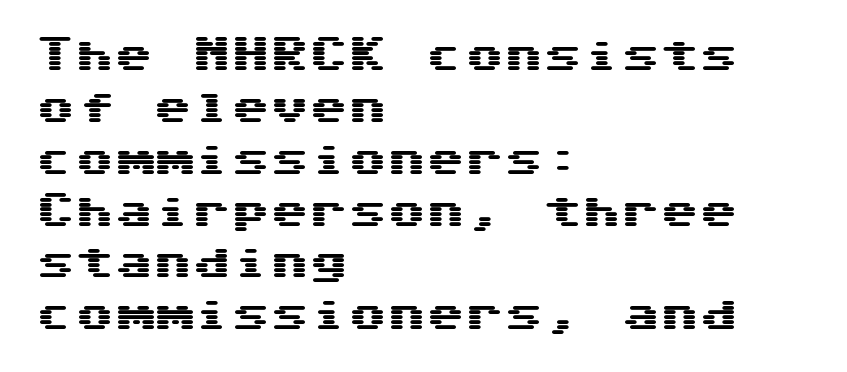
Regular leading. Clear beneath every line of the passage. The passage is arranged the way most books set body copy — flush left. Note: no serifs on the glyphs. The horizontal fit of the characters is conventional and even. It's the straight-up-and-down kind of type.
